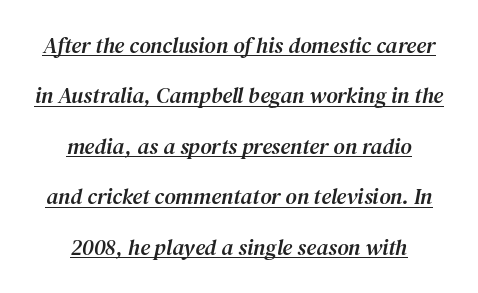
The image shows 22 px text type, italic (leaning right); set centered, loose line spacing (2.29x), normal letter spacing, underlined.
